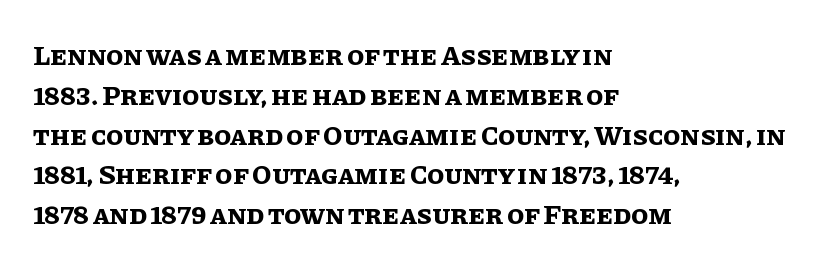
The image shows 28 px bold type, upright; set left-aligned, normal line spacing (1.42x), normal letter spacing, not underlined; low stroke contrast and a large x-height.
